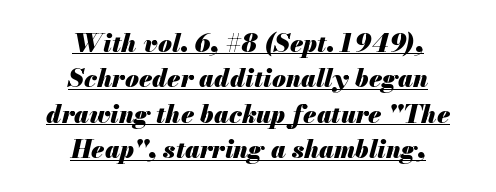
Emphasis by weight is at full strength: bold. The whitespace from short lines is split evenly between both sides. Compared with typical body copy, the letter spacing here is the same. Successive baselines arrive at the customary interval. Somebody hit Ctrl+U on this one — the words are underlined. These lines were composed using italics.
